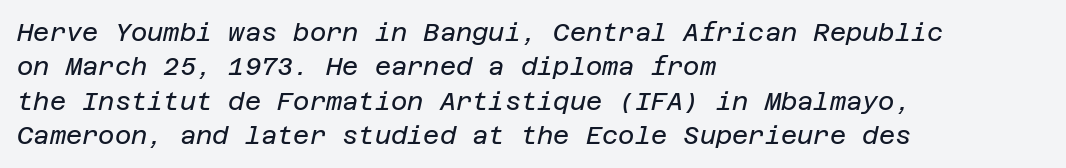
There is no visible air inserted between adjacent glyphs. The typography opts for an oblique posture over an upright one. Horizontal alignment here is leftward, the default for most running prose. Regular leading.
